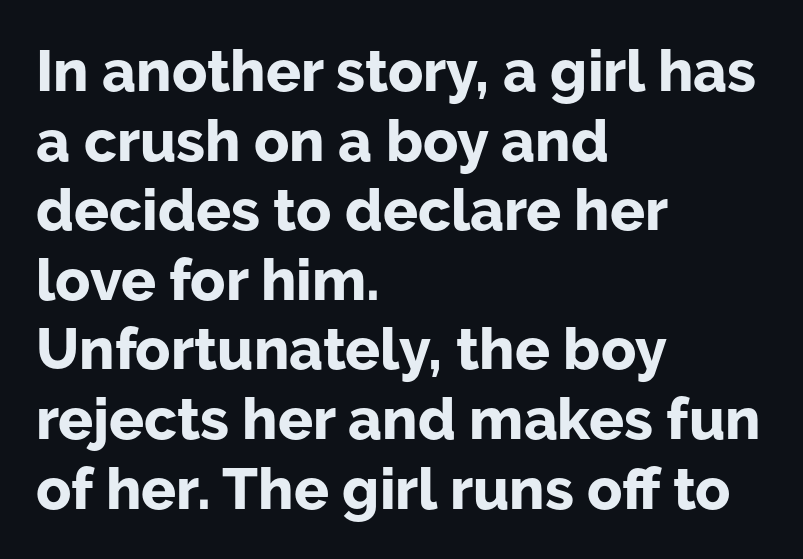
The font family rendered here belongs to the sans-serif group. Honestly, there is no underline to notice here at all. Here the glyphs are tracked normally, forming tight word shapes. These lines are set flush left with a ragged right edge. The specimen reads as upright at a glance.
